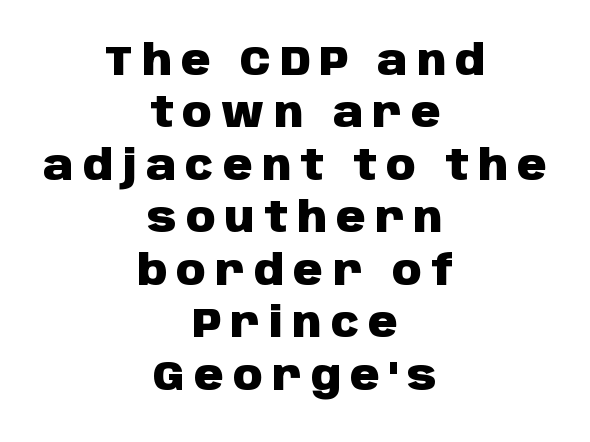
Q: Is the text bold? A: Yes.
Q: Is the text italic (slanted)? A: No, it is upright.
Q: Is the typeface a serif or a sans-serif typeface? A: Sans-serif.
Q: Is the text underlined? A: No.
Q: How is the paragraph aligned? A: Centered.
Q: Is the spacing between letters normal or unusually wide? A: Unusually wide.
Q: Is the spacing between lines tight, normal or loose? A: Normal.
Q: Width (condensed, normal, or wide)? A: Normal.
Q: Stroke contrast? A: Low.
Q: x-height? A: Large.
Q: Monospaced? A: No.
